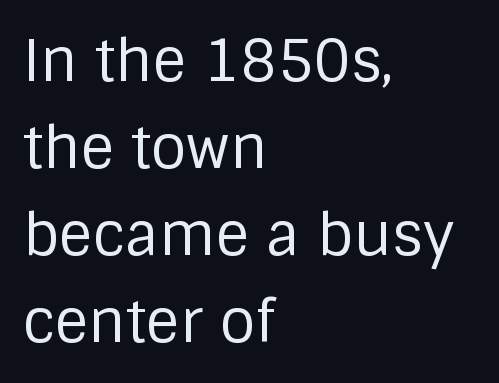
{"serif": "no", "italic": "no", "bold": "no", "weight": "regular", "width": "normal", "stroke_contrast": "low", "x_height": "large", "monospaced": "no", "underline": "no", "align": "left", "line_spacing": "normal", "line_spacing_ratio": 1.5, "letter_spacing": "normal", "letter_spacing_em": 0.0, "glyph_px": 58}
